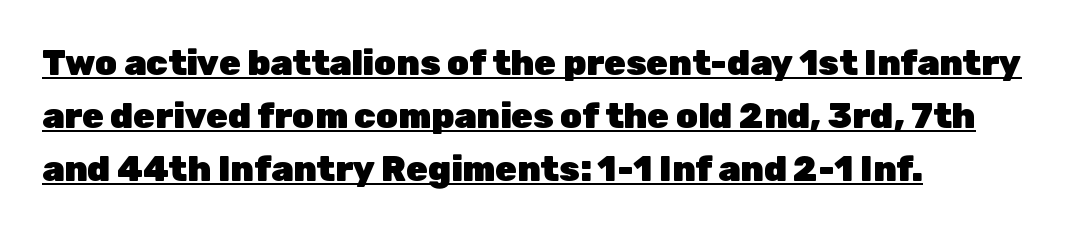
Q: Is the text bold? A: Yes.
Q: Is the text italic (slanted)? A: No, it is upright.
Q: Is the typeface a serif or a sans-serif typeface? A: Sans-serif.
Q: Is the text underlined? A: Yes.
Q: How is the paragraph aligned? A: Left-aligned.
Q: Is the spacing between letters normal or unusually wide? A: Normal.
Q: Is the spacing between lines tight, normal or loose? A: Normal.
Q: Width (condensed, normal, or wide)? A: Normal.
Q: Stroke contrast? A: Low.
Q: x-height? A: Medium.
Q: Monospaced? A: No.
